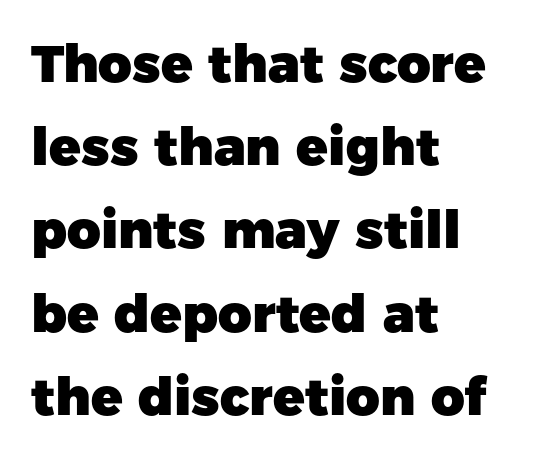
The image shows 52 px heavy sans-serif type, upright; set left-aligned, normal line spacing (1.6x), normal letter spacing, not underlined; low stroke contrast and a medium x-height.
